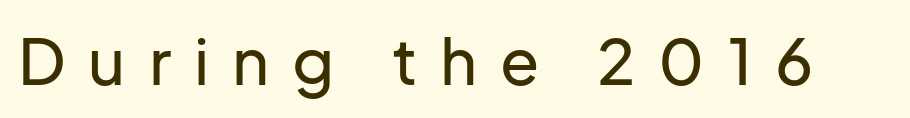
Q: Is the text italic (slanted)? A: No, it is upright.
Q: Is the typeface a serif or a sans-serif typeface? A: Sans-serif.
Q: Is the text underlined? A: No.
Q: Is the spacing between letters normal or unusually wide? A: Unusually wide.
Q: Width (condensed, normal, or wide)? A: Normal.
Q: Stroke contrast? A: Low.
Q: x-height? A: Medium.
Q: Monospaced? A: No.
